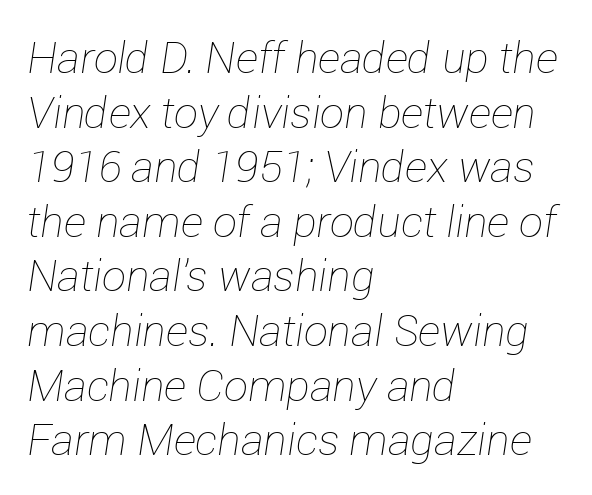
The image shows 43 px thin type, italic (leaning right); set left-aligned, normal line spacing (1.27x), normal letter spacing, not underlined; low stroke contrast and a medium x-height.
